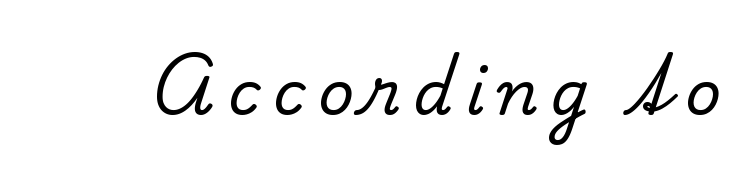
Q: Is the text italic (slanted)? A: Yes.
Q: Is the typeface a serif or a sans-serif typeface? A: Serif.
Q: Is the text underlined? A: No.
Q: Is the spacing between letters normal or unusually wide? A: Unusually wide.
Q: Width (condensed, normal, or wide)? A: Normal.
Q: Stroke contrast? A: Low.
Q: x-height? A: Small.
Q: Monospaced? A: No.
